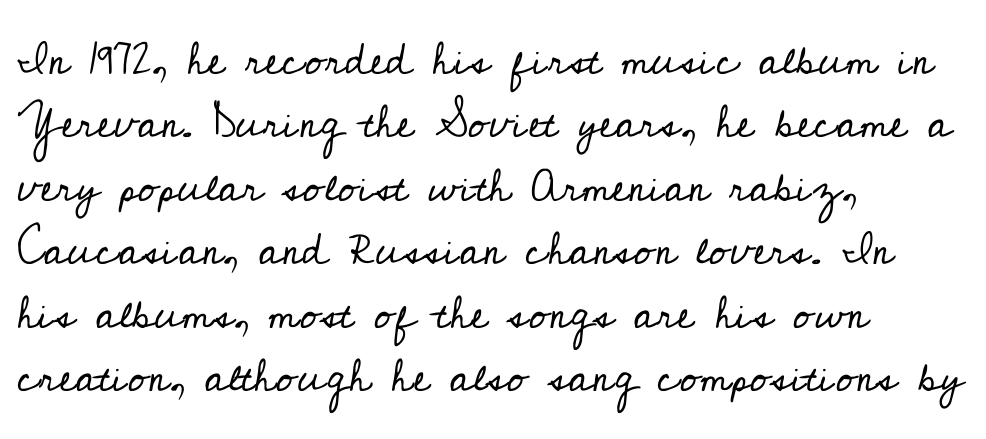
Q: Is the text bold? A: No.
Q: Is the text italic (slanted)? A: Yes.
Q: Is the typeface a serif or a sans-serif typeface? A: Serif.
Q: Is the text underlined? A: No.
Q: How is the paragraph aligned? A: Left-aligned.
Q: Is the spacing between letters normal or unusually wide? A: Normal.
Q: Is the spacing between lines tight, normal or loose? A: Normal.
Q: Width (condensed, normal, or wide)? A: Normal.
Q: Stroke contrast? A: Low.
Q: x-height? A: Small.
Q: Monospaced? A: No.
